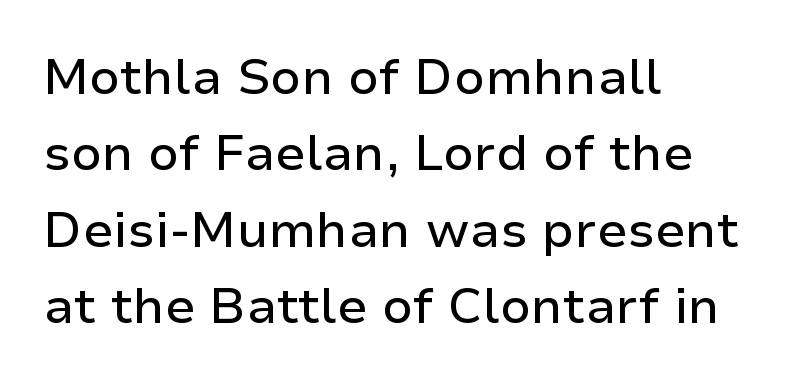
Leading: standard. Reading down the block, your eye returns to a fixed left position each line. Does extra space separate the letters? No, they use regular spacing. The font family rendered here belongs to the sans-serif group.
